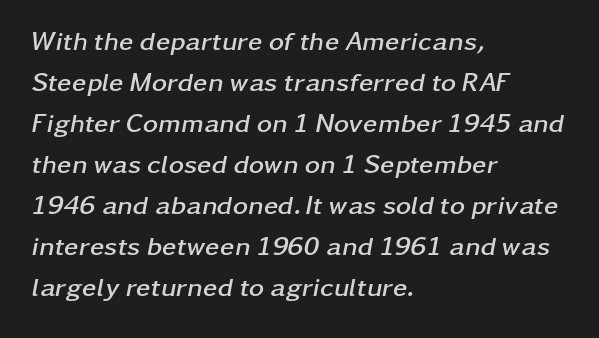
{"italic": "yes", "lean": "right", "slant_degrees": 11, "bold": "yes", "underline": "no", "align": "left", "line_spacing": "normal", "line_spacing_ratio": 1.58, "letter_spacing": "normal", "letter_spacing_em": 0.0, "glyph_px": 26}
